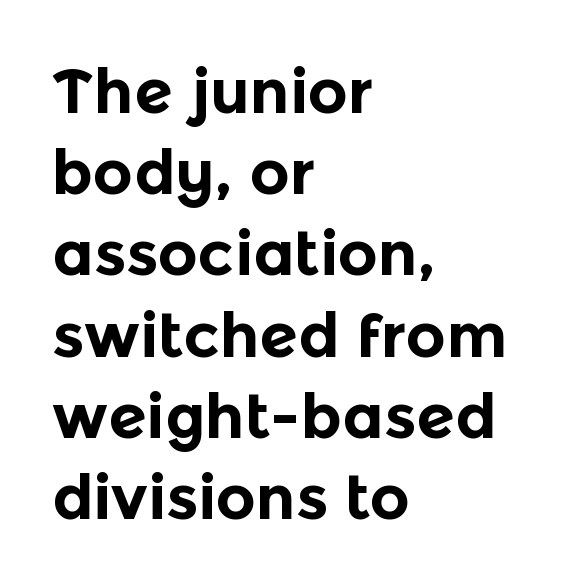
{"serif": "no", "italic": "no", "bold": "yes", "weight": "bold", "width": "normal", "x_height": "medium", "monospaced": "no", "underline": "no", "align": "left", "line_spacing": "normal", "line_spacing_ratio": 1.31, "letter_spacing": "normal", "letter_spacing_em": 0.0, "glyph_px": 62}
